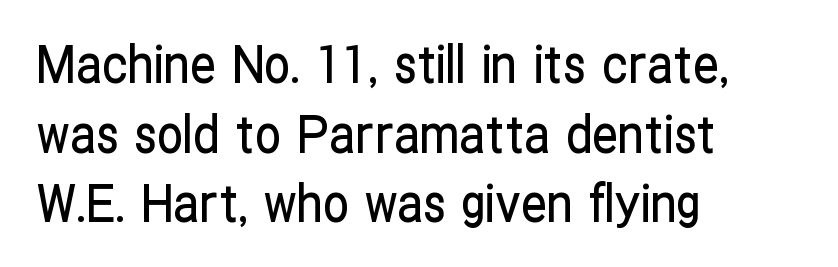
The image shows 52 px condensed sans-serif type, upright; set left-aligned, normal line spacing (1.34x), normal letter spacing, not underlined; low stroke contrast and a medium x-height.
